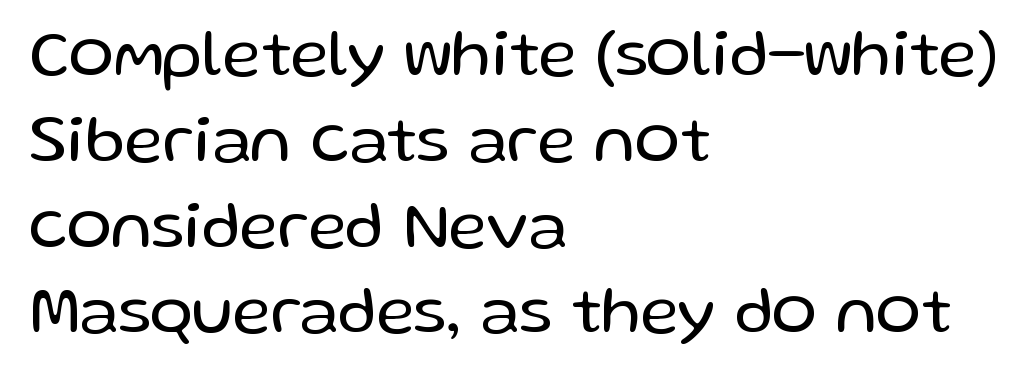
Q: Is the text bold? A: No.
Q: Is the text italic (slanted)? A: No, it is upright.
Q: Is the typeface a serif or a sans-serif typeface? A: Sans-serif.
Q: Is the text underlined? A: No.
Q: How is the paragraph aligned? A: Left-aligned.
Q: Is the spacing between letters normal or unusually wide? A: Normal.
Q: Is the spacing between lines tight, normal or loose? A: Normal.
Q: Width (condensed, normal, or wide)? A: Normal.
Q: Stroke contrast? A: Low.
Q: x-height? A: Medium.
Q: Monospaced? A: No.
